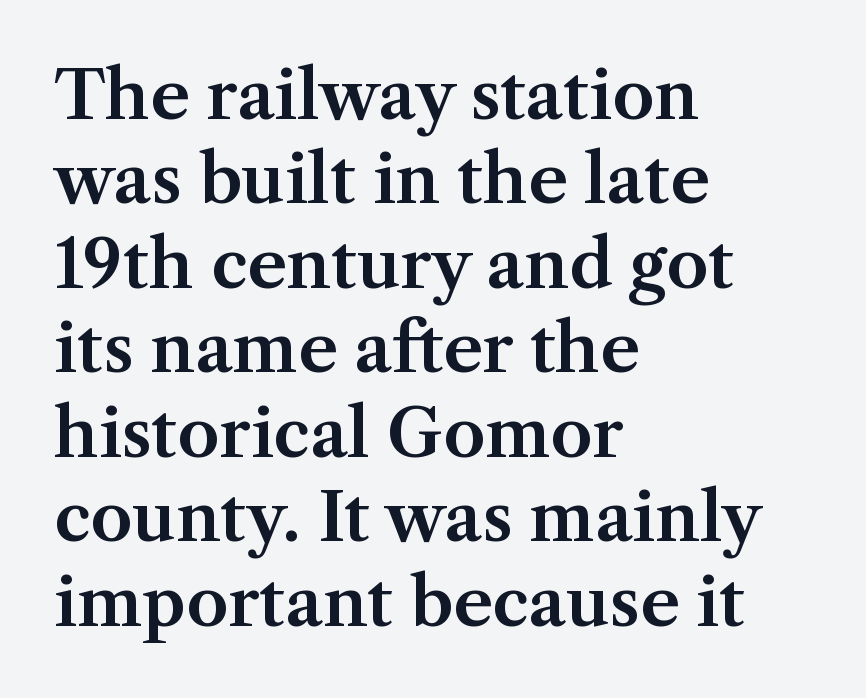
{"serif": "yes", "italic": "no", "width": "normal", "stroke_contrast": "medium", "x_height": "medium", "monospaced": "no", "underline": "no", "align": "left", "line_spacing": "normal", "line_spacing_ratio": 1.26, "letter_spacing": "normal", "letter_spacing_em": 0.0, "glyph_px": 67}
